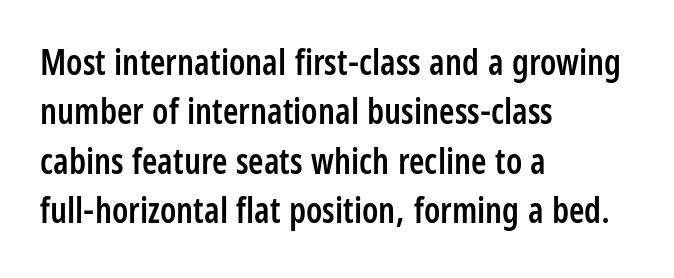
The image shows 35 px semibold, condensed sans-serif type, upright; set left-aligned, normal line spacing (1.41x), normal letter spacing, not underlined; low stroke contrast and a large x-height.
